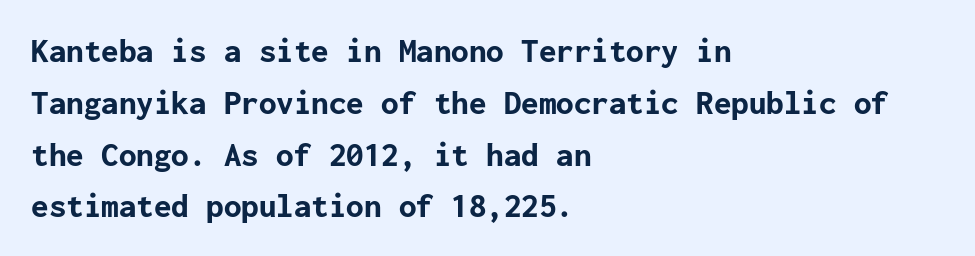
The image shows 35 px bold sans-serif type, upright; set left-aligned, normal line spacing (1.48x), normal letter spacing, not underlined; low stroke contrast and a medium x-height.
